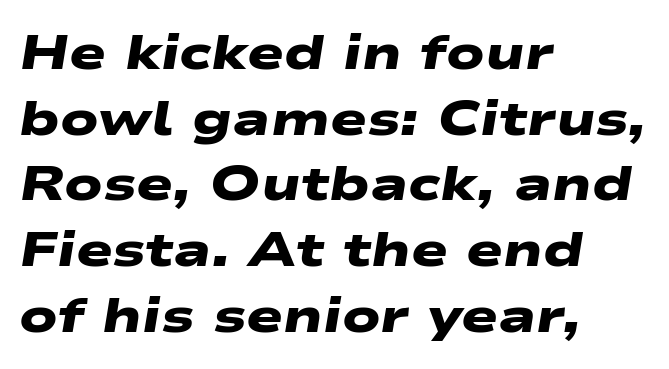
The image shows 49 px heavy, wide sans-serif type; set left-aligned, normal line spacing (1.34x), normal letter spacing, not underlined; low stroke contrast and a medium x-height.
